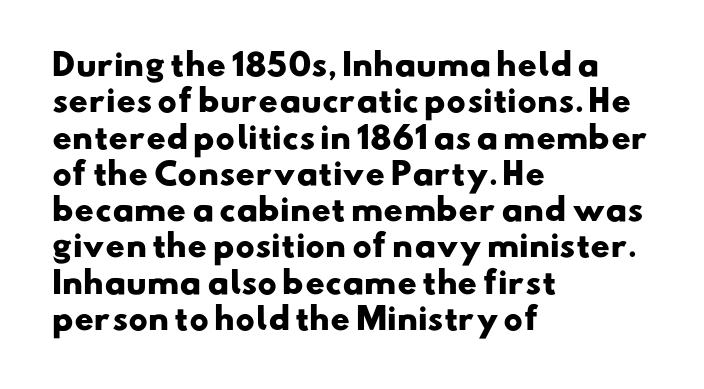
Line starts are locked; line ends wander. In terms of letterspacing, this is plain default setting. Descender tails drop into unmarked territory. Varying glyph widths throughout — classic text-font behaviour. The passage shown is typeset with a sans-serif family. Heavy-handed strokes throughout: this text is bold.
